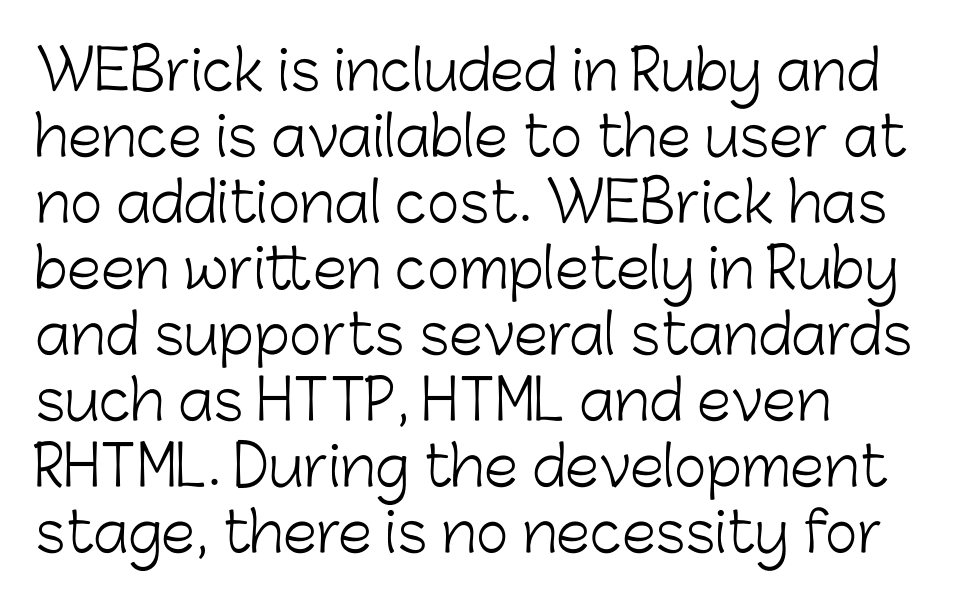
The image shows 55 px light sans-serif type, upright; set left-aligned, line spacing 1.2x, normal letter spacing, not underlined; low stroke contrast and a medium x-height.
